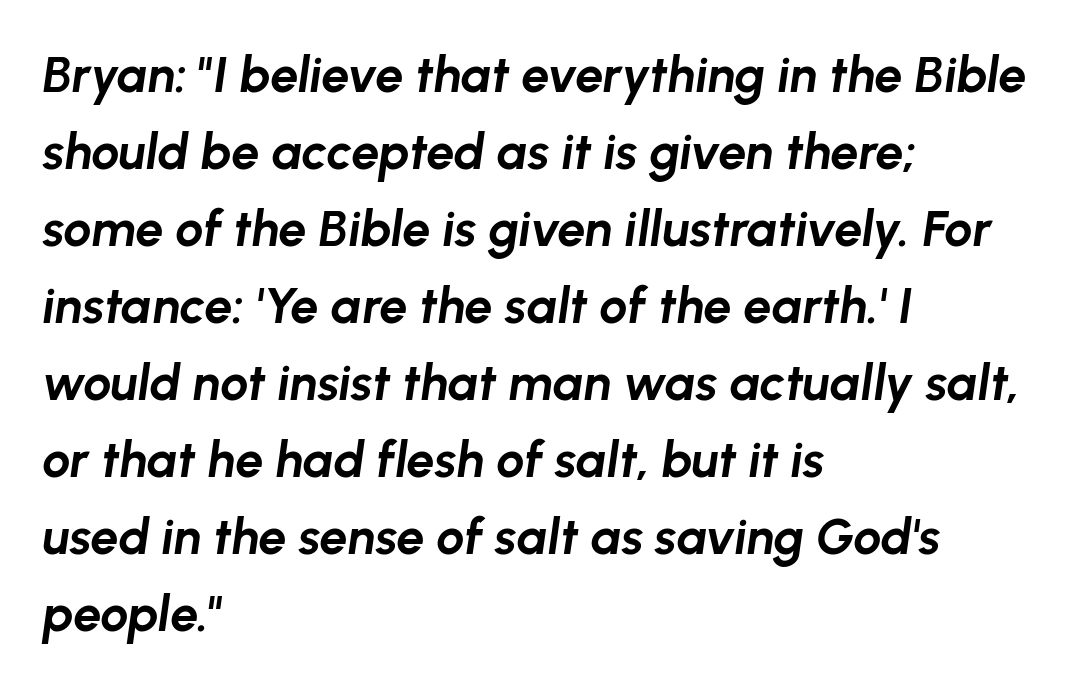
The image shows 50 px bold type, italic (leaning right); set left-aligned, normal line spacing (1.54x), normal letter spacing, not underlined; low stroke contrast and a medium x-height.
